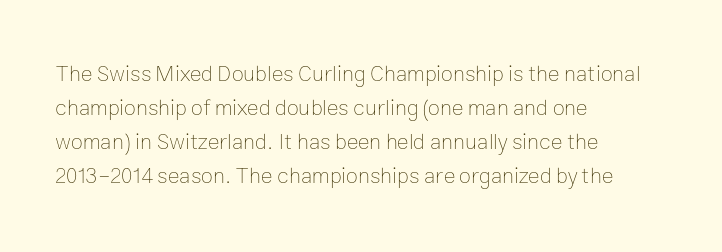
The image shows 22 px text type, upright; set left-aligned, normal line spacing (1.55x), normal letter spacing, not underlined.
